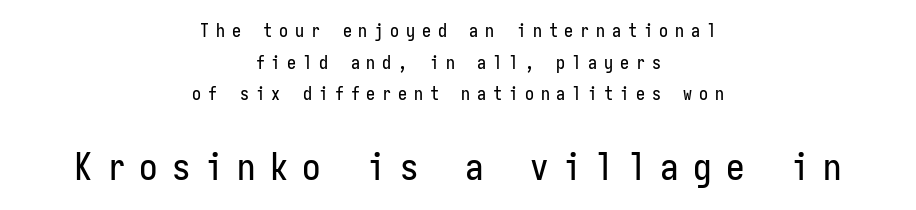
{"serif": "no", "italic": "no", "width": "condensed", "stroke_contrast": "low", "x_height": "medium", "monospaced": "yes", "underline": "no", "align": "center", "line_spacing_ratio": 1.76, "letter_spacing": "wide", "letter_spacing_em": 0.38, "larger_block": "second", "size_ratio": 2.06, "glyph_px": 37}
